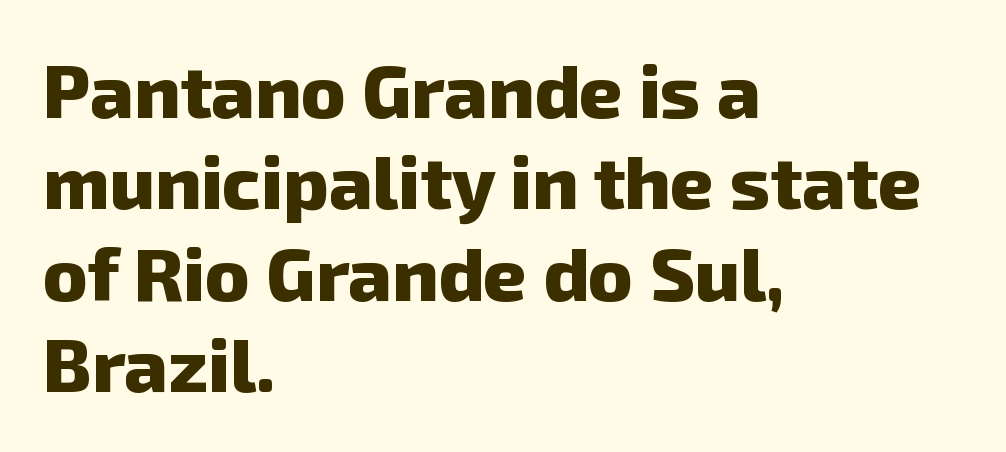
{"serif": "no", "bold": "yes", "weight": "heavy", "width": "normal", "stroke_contrast": "low", "x_height": "medium", "monospaced": "no", "underline": "no", "align": "left", "line_spacing_ratio": 1.22, "letter_spacing": "normal", "letter_spacing_em": 0.0, "glyph_px": 75}
